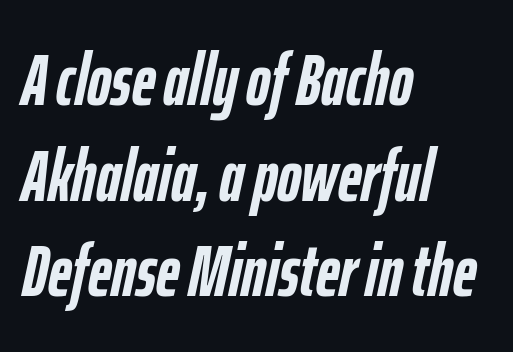
Nobody drew a line under any word here. The line texture is even and compact thanks to regular tracking. Rows of type keep a routine distance in the vertical direction. Which margin do the lines hug? The left one — the right edge is uneven. The lettering tilts uniformly, giving the passage an italic look. Varying glyph widths throughout — classic text-font behaviour.
